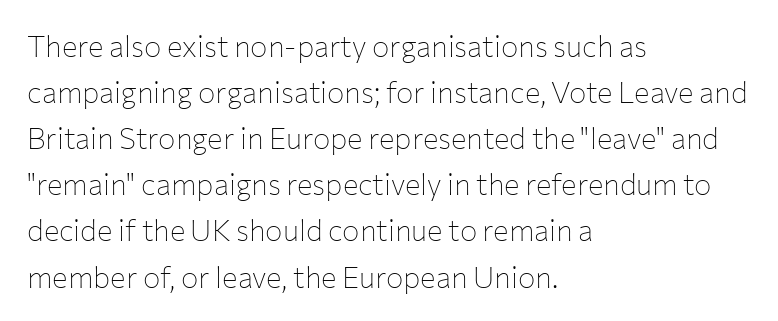
There is no visible air inserted between adjacent glyphs. Short and long lines alike share a common starting point at left. It's the straight-up-and-down kind of type. Stems here are at most as thick as an everyday book face. Stroke terminals: plain, sans-serif.
